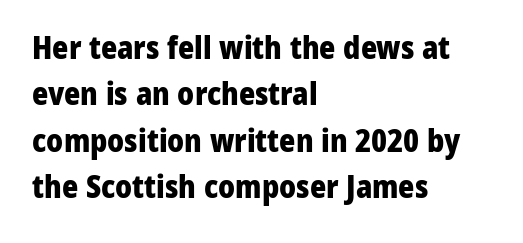
The axis of the letterforms is exactly vertical. Nothing unusual about the tracking: characters are spaced as the font intends. Regarding leading, the lines here are spaced in the standard way. The face used here is proportionally spaced, like ordinary book or web type. The characters look thick and weighty, a clear bold. Unlike a traditional serif, this face leaves its strokes unadorned.
